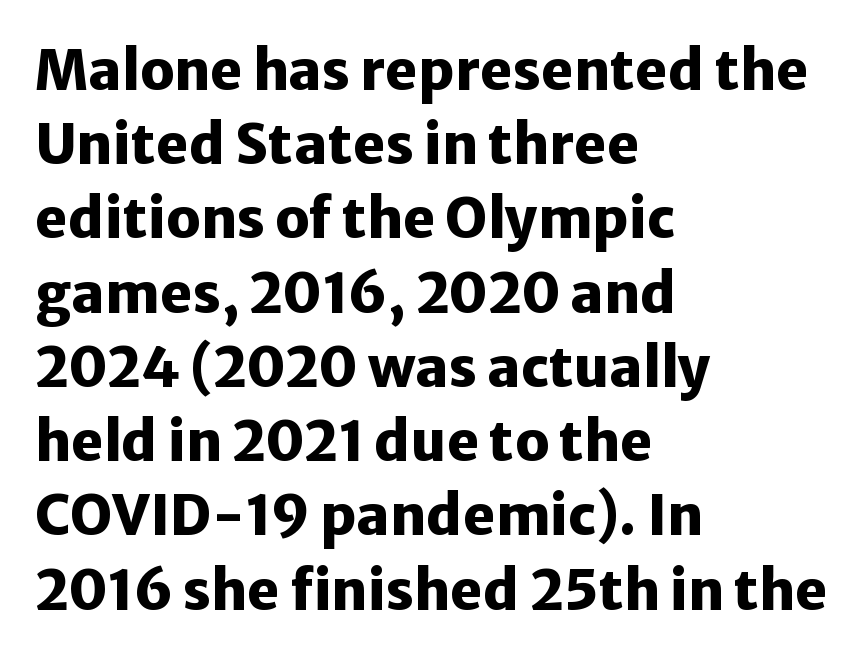
{"serif": "no", "italic": "no", "bold": "yes", "weight": "heavy", "width": "normal", "stroke_contrast": "low", "x_height": "medium", "monospaced": "no", "underline": "no", "align": "left", "line_spacing": "normal", "line_spacing_ratio": 1.35, "letter_spacing": "normal", "letter_spacing_em": 0.0, "glyph_px": 55}
